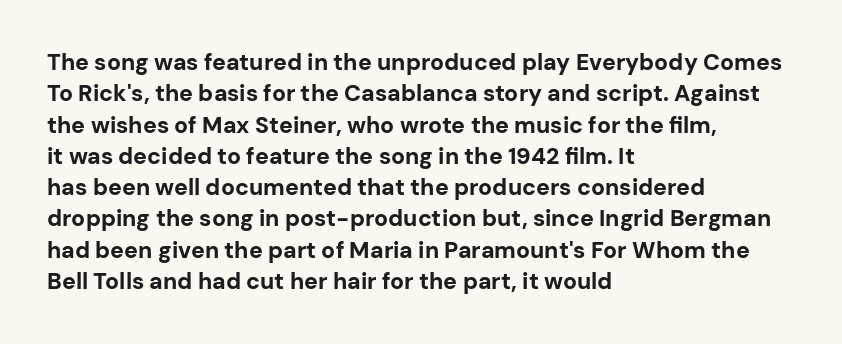
The image shows 23 px bold type, upright; set left-aligned, normal line spacing (1.36x), normal letter spacing, not underlined.
